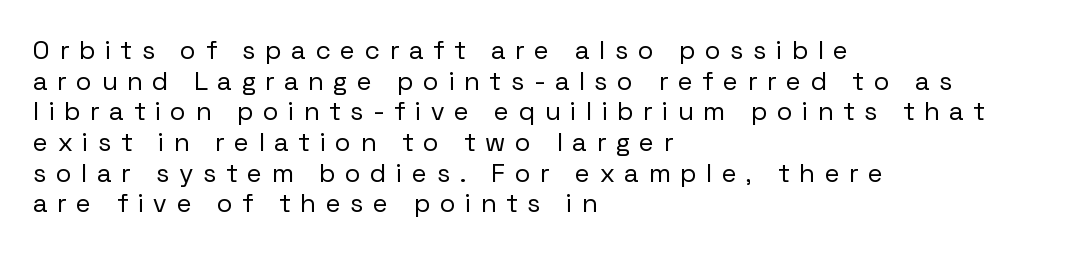
The image shows 26 px text type, upright; set left-aligned, line spacing 1.18x, unusually wide letter spacing (+0.38 em), not underlined.
